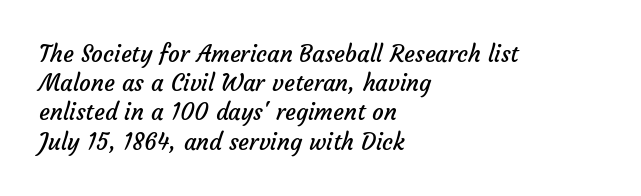
{"bold": "no", "underline": "no", "align": "left", "line_spacing": "normal", "line_spacing_ratio": 1.27, "letter_spacing": "normal", "letter_spacing_em": 0.0, "glyph_px": 23}
